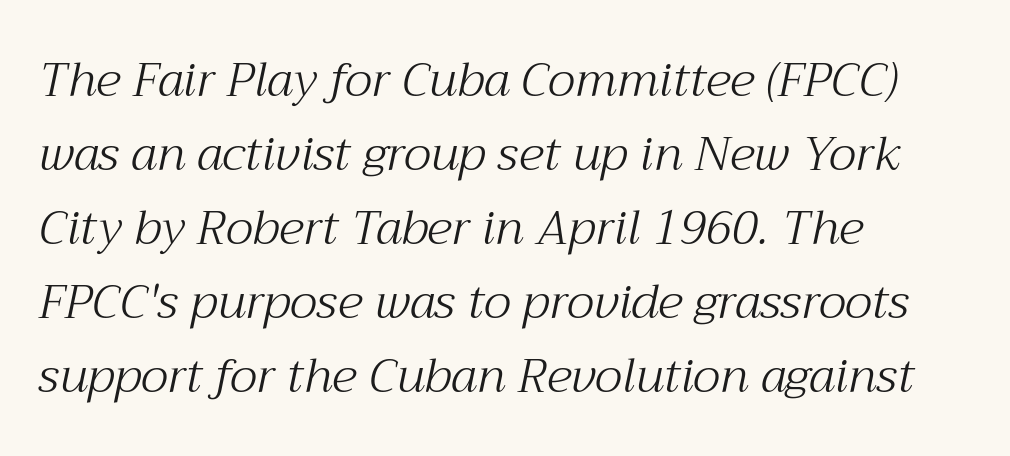
The image shows 48 px light serif type, italic (leaning right); set left-aligned, normal line spacing (1.54x), normal letter spacing, not underlined; medium stroke contrast and a medium x-height.
